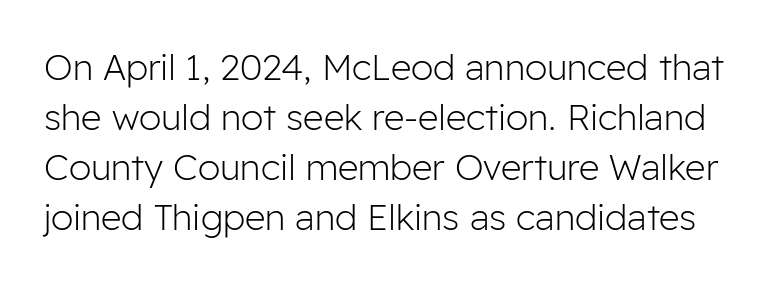
{"serif": "no", "italic": "no", "bold": "no", "weight": "light", "width": "normal", "stroke_contrast": "low", "x_height": "medium", "monospaced": "no", "underline": "no", "line_spacing": "normal", "line_spacing_ratio": 1.39, "letter_spacing": "normal", "letter_spacing_em": 0.0, "glyph_px": 36}
